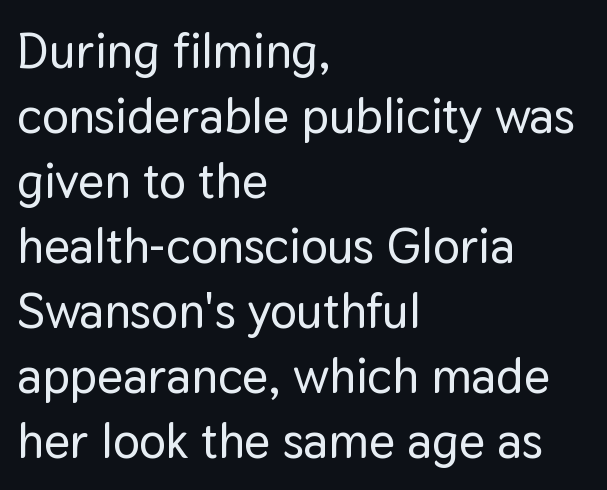
{"serif": "no", "italic": "no", "width": "normal", "stroke_contrast": "low", "x_height": "medium", "monospaced": "no", "underline": "no", "align": "left", "line_spacing": "normal", "line_spacing_ratio": 1.3, "letter_spacing": "normal", "letter_spacing_em": 0.0, "glyph_px": 50}
